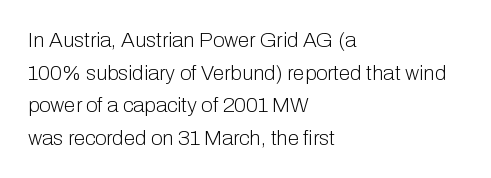
{"italic": "no", "bold": "no", "underline": "no", "align": "left", "line_spacing": "normal", "line_spacing_ratio": 1.55, "letter_spacing": "normal", "letter_spacing_em": 0.0, "glyph_px": 21}
